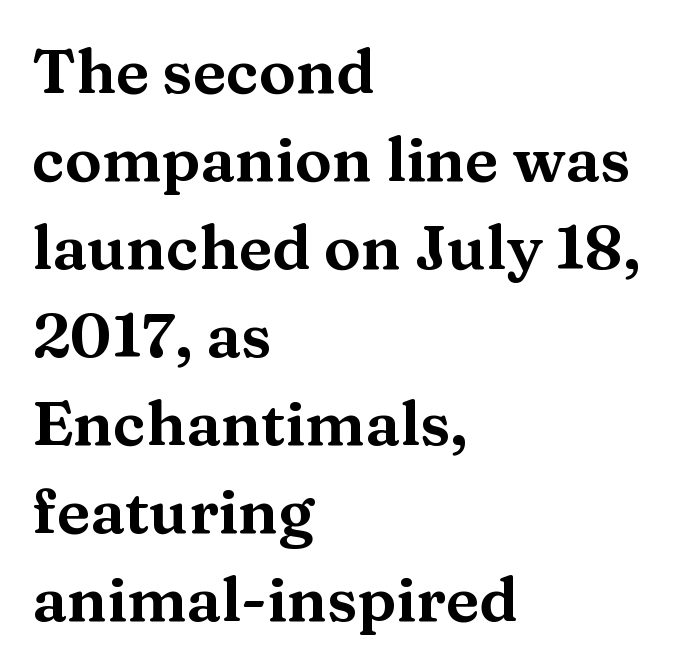
The image shows 62 px wide serif type, upright; set left-aligned, normal line spacing (1.42x), normal letter spacing, not underlined; medium stroke contrast and a medium x-height.
